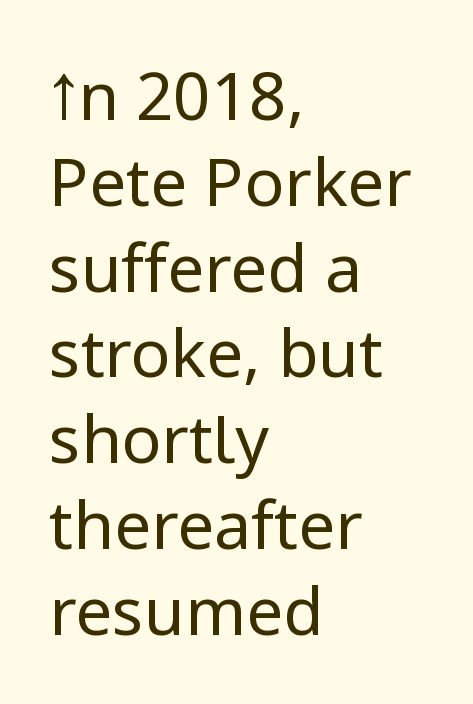
The image shows 66 px regular-weight sans-serif type, upright; set left-aligned, normal line spacing (1.3x), normal letter spacing, not underlined; low stroke contrast and a medium x-height.
